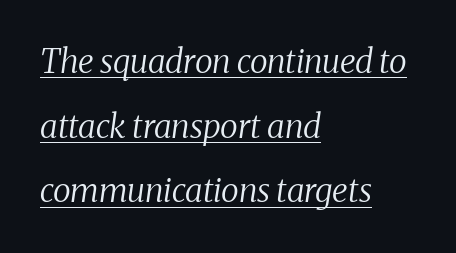
The image shows 33 px regular-weight serif type, italic (leaning right); set left-aligned, loose line spacing (1.96x), normal letter spacing, underlined; medium stroke contrast and a medium x-height.
